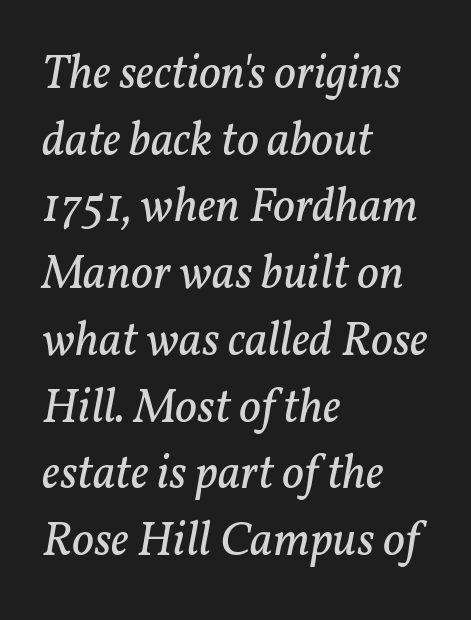
The image shows 48 px regular-weight serif type, italic (leaning right); set left-aligned, normal line spacing (1.39x), normal letter spacing, not underlined; low stroke contrast and a medium x-height.
